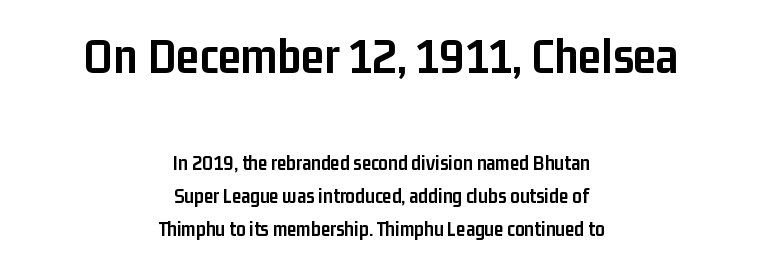
The image shows 52 px semibold, condensed sans-serif type, upright; set centered, normal line spacing (1.58x), normal letter spacing, not underlined; the first (top) block is 2.48x larger; low stroke contrast and a medium x-height.
